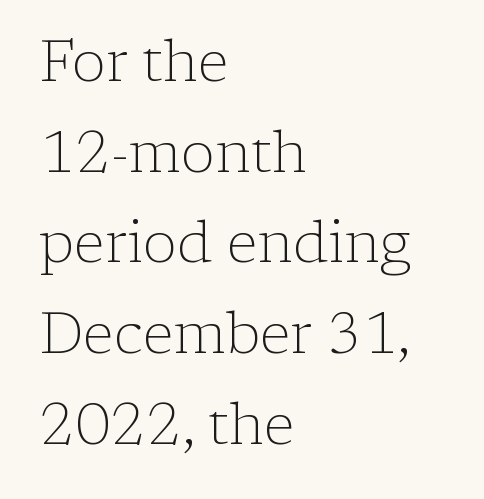
{"serif": "yes", "italic": "no", "bold": "no", "weight": "light", "width": "normal", "stroke_contrast": "low", "x_height": "medium", "monospaced": "no", "underline": "no", "align": "left", "line_spacing": "normal", "line_spacing_ratio": 1.59, "letter_spacing": "normal", "letter_spacing_em": 0.0, "glyph_px": 57}
